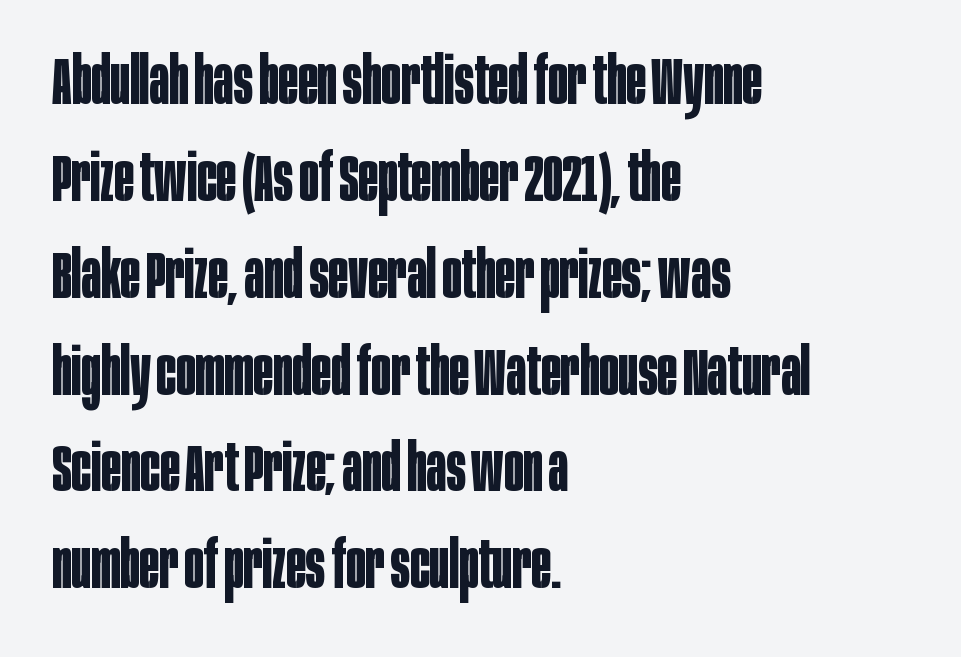
Q: Is the text bold? A: Yes.
Q: Is the text italic (slanted)? A: No, it is upright.
Q: Is the typeface a serif or a sans-serif typeface? A: Sans-serif.
Q: Is the text underlined? A: No.
Q: How is the paragraph aligned? A: Left-aligned.
Q: Is the spacing between letters normal or unusually wide? A: Normal.
Q: Is the spacing between lines tight, normal or loose? A: Normal.
Q: Width (condensed, normal, or wide)? A: Condensed.
Q: Stroke contrast? A: Low.
Q: x-height? A: Large.
Q: Monospaced? A: No.
